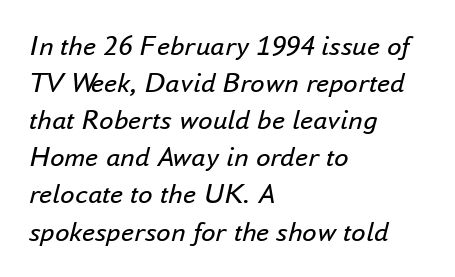
This rendering leaves character spacing at its baseline value. Compared with a typical body face, this is equally light or lighter still. The whole block is typeset with a tilt. These lines are rendered in a variable-pitch font. Short and long lines alike share a common starting point at left. Rule under the text: the space is simply empty.
